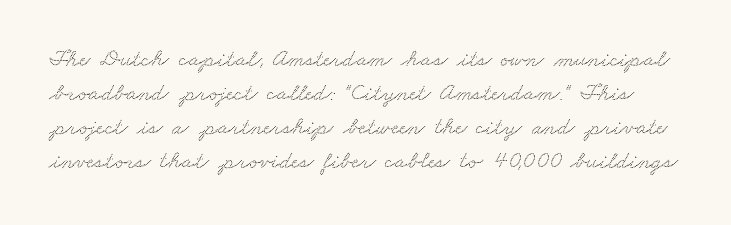
Look at the tracking — it's just the regular setting, nothing added. The rows are spaced the way most documents space them. Underlining? Definitely not there.
